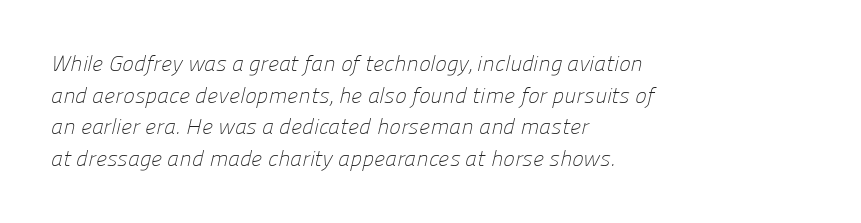
Stroke thickness stays within the range of a standard reading face or lighter. The gaps between neighbouring characters are ordinary and unremarkable. Plain, unruled lines of type. Each line starts at the same left margin while the right side varies. The leading is moderate, giving the passage an even texture.
